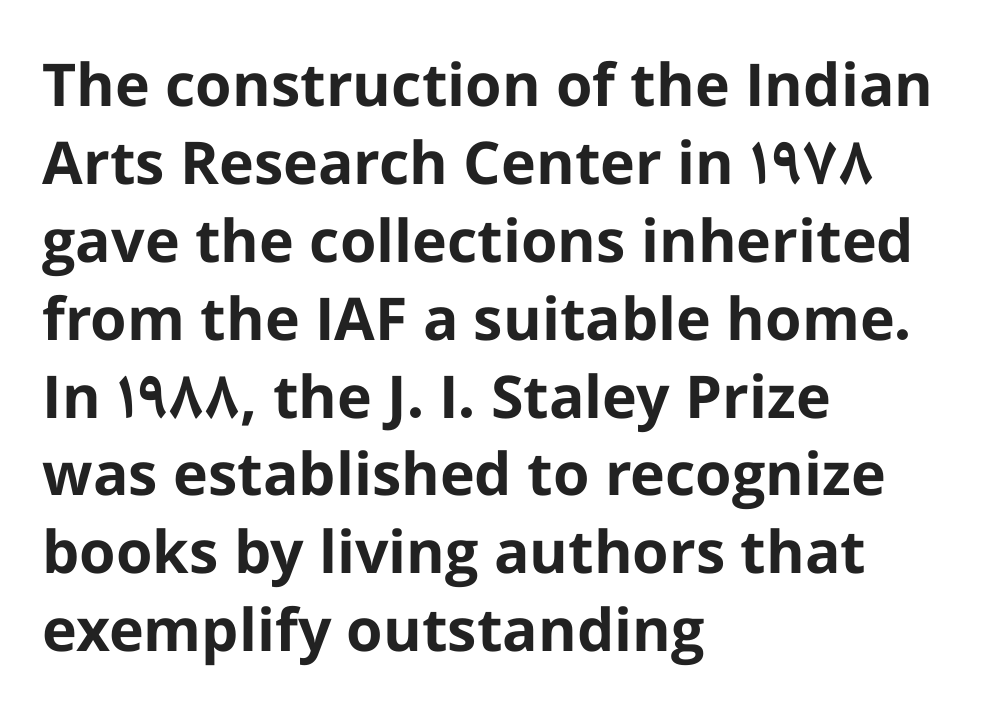
The face used here is proportionally spaced, like ordinary book or web type. The tracking reads as untouched default to a designer's eye. Rows of type keep a routine distance in the vertical direction. The typesetting leans heavy: a genuine bold. Rendered with straight, roman letterforms.
